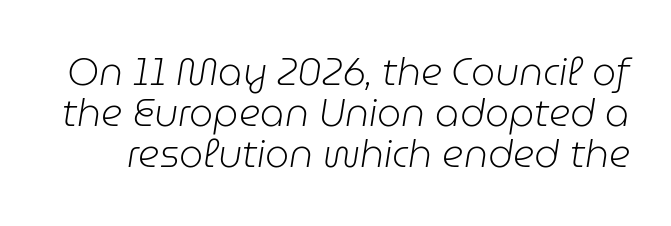
Q: Is the text bold? A: No.
Q: Is the text italic (slanted)? A: Yes, it leans right by about 9 degrees.
Q: Is the text underlined? A: No.
Q: Is the spacing between letters normal or unusually wide? A: Normal.
Q: Is the spacing between lines tight, normal or loose? A: Tight.
Q: Width (condensed, normal, or wide)? A: Normal.
Q: Stroke contrast? A: Low.
Q: x-height? A: Medium.
Q: Monospaced? A: No.
